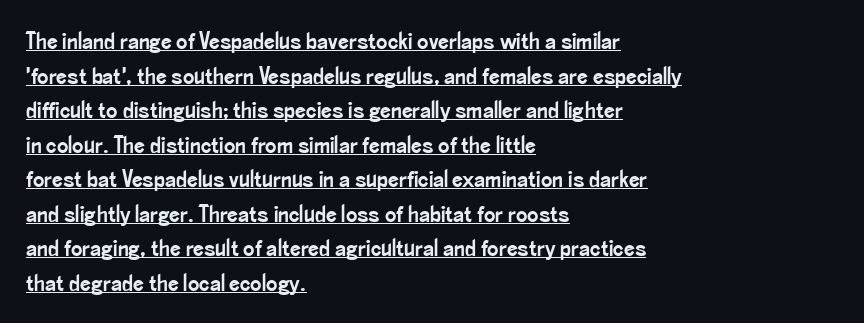
The image shows 24 px text type, upright; set left-aligned, normal line spacing (1.44x), normal letter spacing, underlined.
